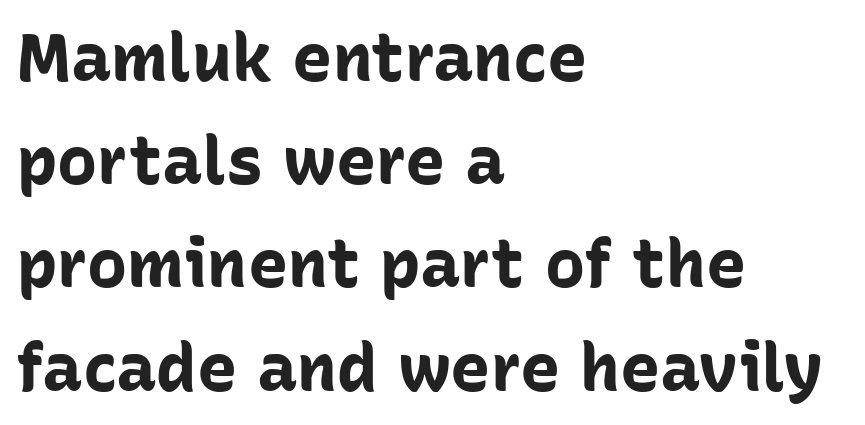
{"serif": "no", "italic": "no", "bold": "yes", "weight": "bold", "width": "normal", "stroke_contrast": "low", "x_height": "medium", "monospaced": "no", "underline": "no", "align": "left", "line_spacing": "normal", "line_spacing_ratio": 1.54, "letter_spacing": "normal", "letter_spacing_em": 0.0, "glyph_px": 67}
